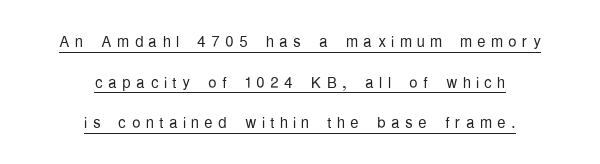
This is the regular roman posture of the typeface. Alignment: centered. Display-style spreading of the glyphs; the letterfit is very open. Widely set lines give the paragraph a tall, airy silhouette. Does a line run under the words? Yes, clearly.
